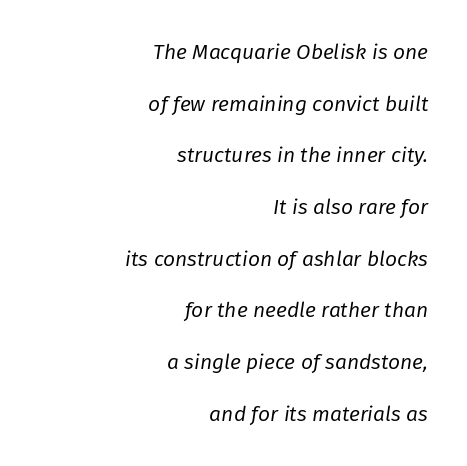
The image shows 21 px text type, italic (leaning right); set right-aligned, loose line spacing (2.46x), normal letter spacing, not underlined.
